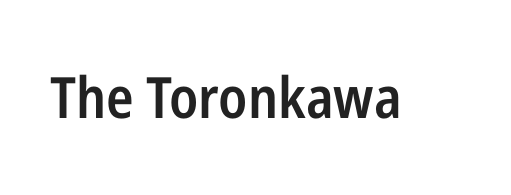
Check under the words: just untouched page. Varying glyph widths throughout — classic text-font behaviour. It's the straight-up-and-down kind of type. The type is set solid horizontally, with unmodified tracking. The letters carry no serifs — their stems end cleanly without finishing strokes. The rendering uses a semibold face; strokes are thickened but not to full bold.
